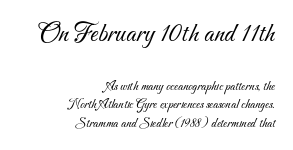
The image shows 28 px light sans-serif type; set right-aligned, normal line spacing (1.33x), normal letter spacing, not underlined; the first (top) block is 2.0x larger; medium stroke contrast and a small x-height.
